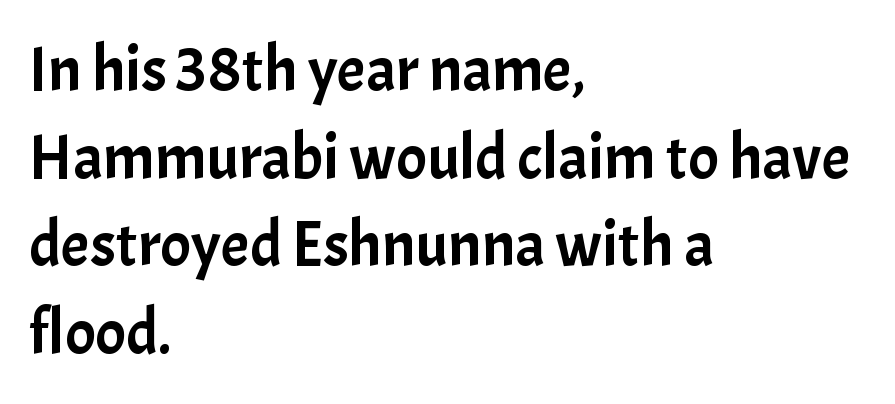
Q: Is the text italic (slanted)? A: No, it is upright.
Q: Is the typeface a serif or a sans-serif typeface? A: Sans-serif.
Q: Is the text underlined? A: No.
Q: How is the paragraph aligned? A: Left-aligned.
Q: Is the spacing between letters normal or unusually wide? A: Normal.
Q: Is the spacing between lines tight, normal or loose? A: Normal.
Q: Width (condensed, normal, or wide)? A: Normal.
Q: Stroke contrast? A: Low.
Q: x-height? A: Medium.
Q: Monospaced? A: No.
